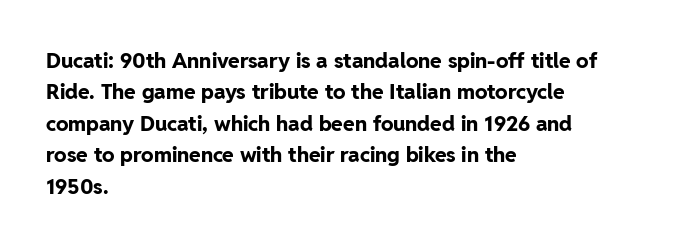
Q: Is the text bold? A: Yes.
Q: Is the text italic (slanted)? A: No, it is upright.
Q: Is the text underlined? A: No.
Q: How is the paragraph aligned? A: Left-aligned.
Q: Is the spacing between letters normal or unusually wide? A: Normal.
Q: Is the spacing between lines tight, normal or loose? A: Normal.
